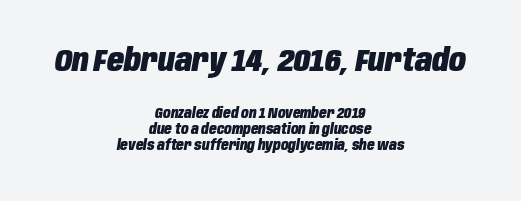
Does the lettering tilt? It does — this is italic. Whoever set this made the first block the dominant, larger element. Heavy, bold letterforms. Note the varied advance widths — an 'i' is clearly narrower than an 'm'. A centered setting, common on invitations and titles, is used for this passage. This sample uses plain, unmodified letter spacing.
